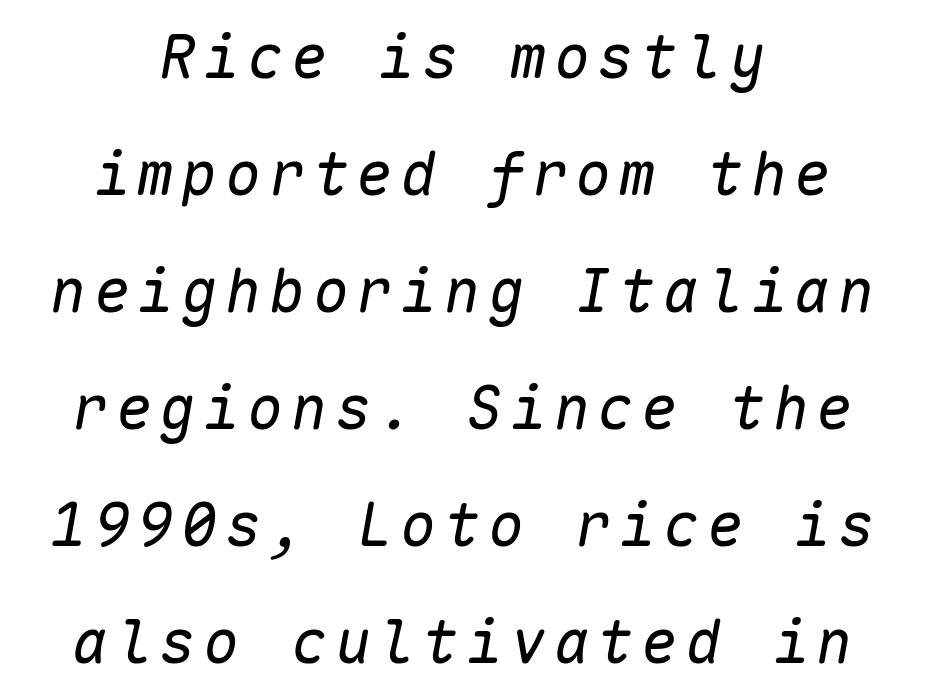
{"italic": "yes", "lean": "right", "slant_degrees": 10, "bold": "no", "weight": "regular", "width": "normal", "stroke_contrast": "low", "x_height": "medium", "monospaced": "yes", "underline": "no", "align": "center", "line_spacing": "loose", "line_spacing_ratio": 1.95, "glyph_px": 60}
